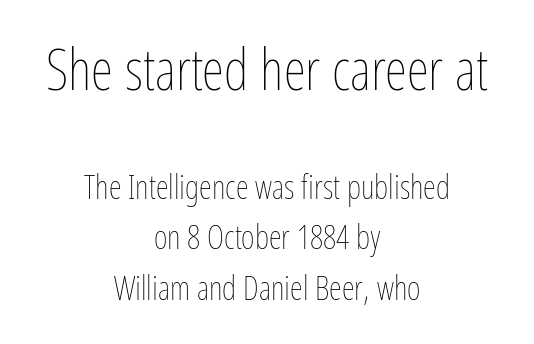
Q: Is the text bold? A: No.
Q: Is the text italic (slanted)? A: No, it is upright.
Q: Is the text underlined? A: No.
Q: How is the paragraph aligned? A: Centered.
Q: Is the spacing between letters normal or unusually wide? A: Normal.
Q: Is the spacing between lines tight, normal or loose? A: Normal.
Q: Which block of text is set in a larger size, the first (top) or the second (bottom)? A: The first (top) one.
Q: Width (condensed, normal, or wide)? A: Condensed.
Q: Stroke contrast? A: Low.
Q: x-height? A: Medium.
Q: Monospaced? A: No.
